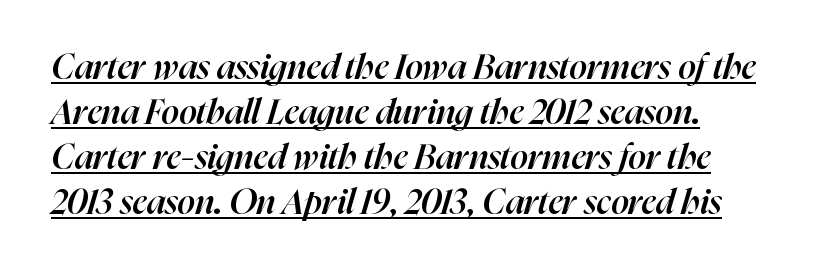
The designer left line spacing at the default. The letters are semibold — heavier than regular but short of a full bold. Emphasis is given by a line drawn under the lettering. Is the type slanted? Yes — the strokes lean at a clear angle. Varying glyph widths throughout — classic text-font behaviour. The passage shown has conventional tracking throughout.
